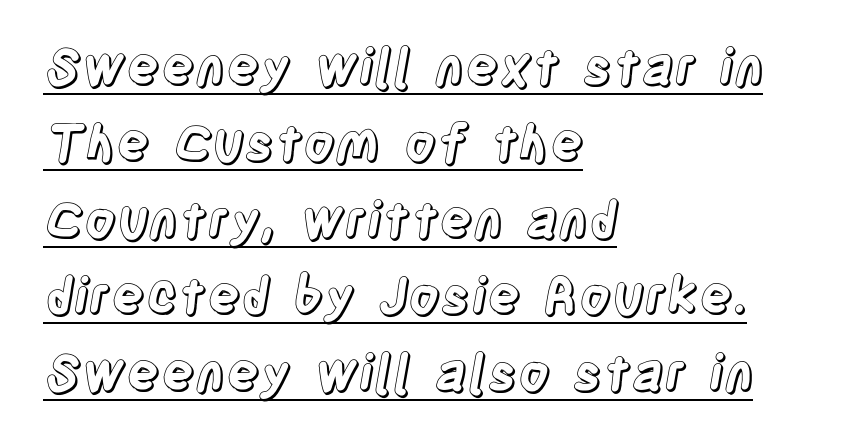
Is this a fixed-width face? No — the glyphs have proportional, varying widths. If you drew a ruler down the left edge, every line would touch it. Is there much room between lines? A standard amount, neither cramped nor airy.
